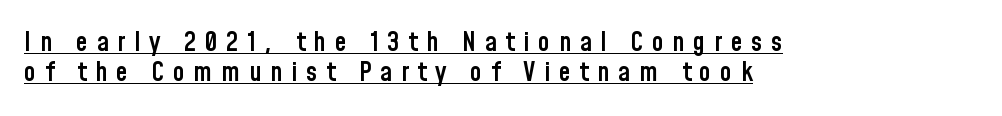
Q: Is the text bold? A: Semi-bold.
Q: Is the text italic (slanted)? A: No, it is upright.
Q: Is the text underlined? A: Yes.
Q: How is the paragraph aligned? A: Left-aligned.
Q: Is the spacing between letters normal or unusually wide? A: Unusually wide.
Q: Is the spacing between lines tight, normal or loose? A: Tight.
